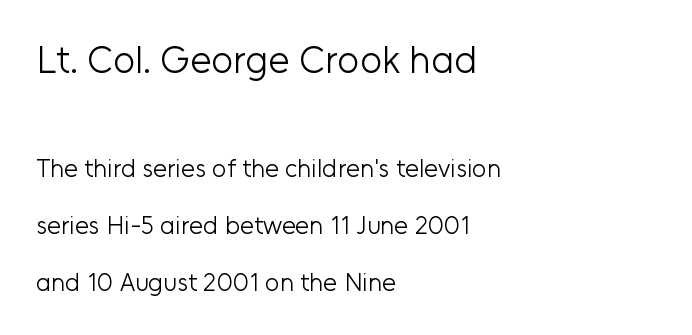
The image shows 38 px light sans-serif type, upright; set left-aligned, loose line spacing (2.28x), normal letter spacing, not underlined; the first (top) block is 1.52x larger; low stroke contrast and a medium x-height.
